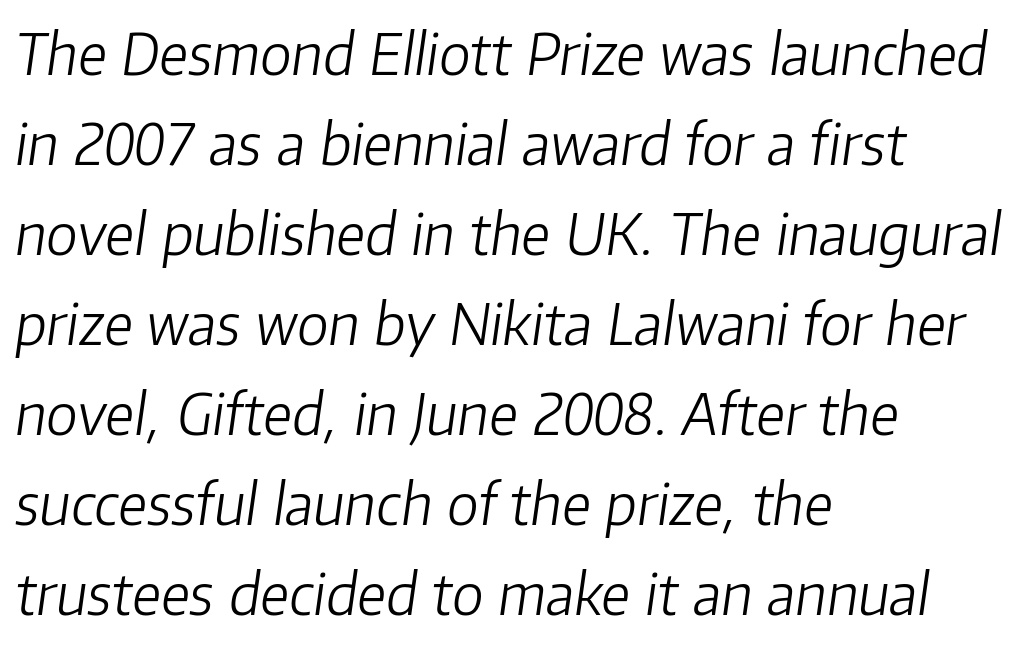
The image shows 57 px light type, italic (leaning right); set left-aligned, normal line spacing (1.58x), normal letter spacing, not underlined; low stroke contrast and a medium x-height.
